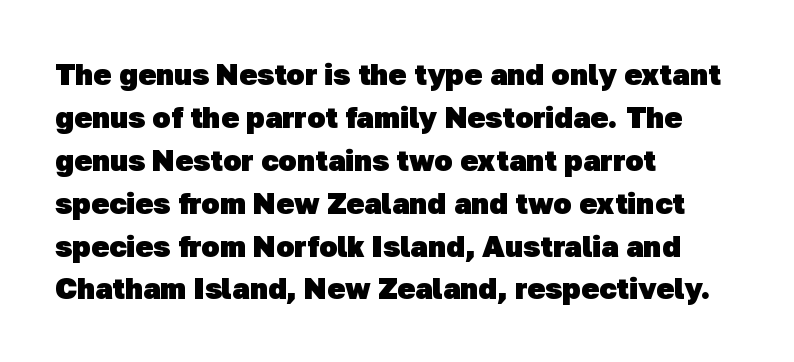
Caption: standard tracking, unaltered. Is this a fixed-width face? No — the glyphs have proportional, varying widths. Bold? Absolutely — the strokes are thick and heavy. The foot of each line stays bare and open. I'd call this a sans setting — the letters go barefoot.
